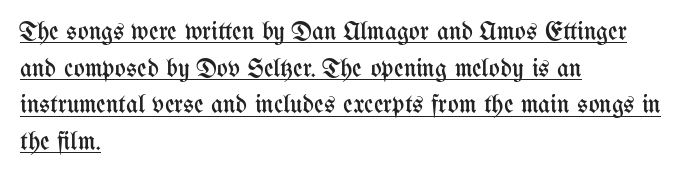
The image shows 26 px text type, upright; set left-aligned, normal line spacing (1.41x), normal letter spacing, underlined.
